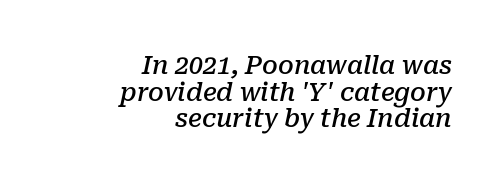
The image shows 25 px text type, italic (leaning right); set right-aligned, tight line spacing (1.07x), normal letter spacing, not underlined.
